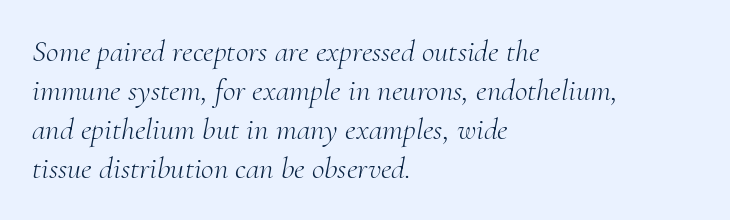
Q: Is the text bold? A: No.
Q: Is the text italic (slanted)? A: Yes, it leans right by about 10 degrees.
Q: Is the typeface a serif or a sans-serif typeface? A: Serif.
Q: Is the text underlined? A: No.
Q: How is the paragraph aligned? A: Left-aligned.
Q: Is the spacing between letters normal or unusually wide? A: Normal.
Q: Is the spacing between lines tight, normal or loose? A: Normal.
Q: Width (condensed, normal, or wide)? A: Normal.
Q: Stroke contrast? A: Medium.
Q: x-height? A: Small.
Q: Monospaced? A: No.
